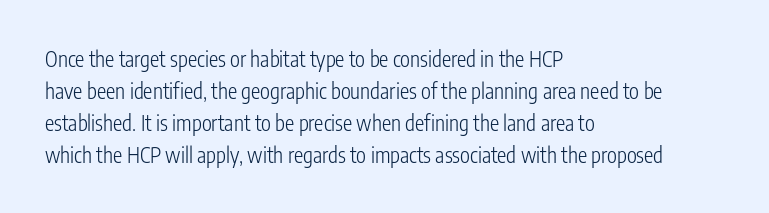
Q: Is the text bold? A: No.
Q: Is the text italic (slanted)? A: No, it is upright.
Q: Is the text underlined? A: No.
Q: How is the paragraph aligned? A: Left-aligned.
Q: Is the spacing between letters normal or unusually wide? A: Normal.
Q: Is the spacing between lines tight, normal or loose? A: Normal.
